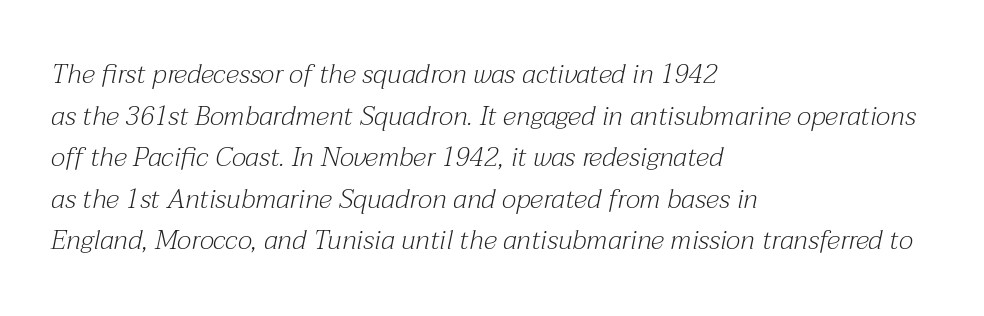
Italic? Definitely — the glyphs are oblique. The paragraph shown leans on its left margin. The rows are spaced the way most documents space them. Just letters on the line, the space beneath them empty.
